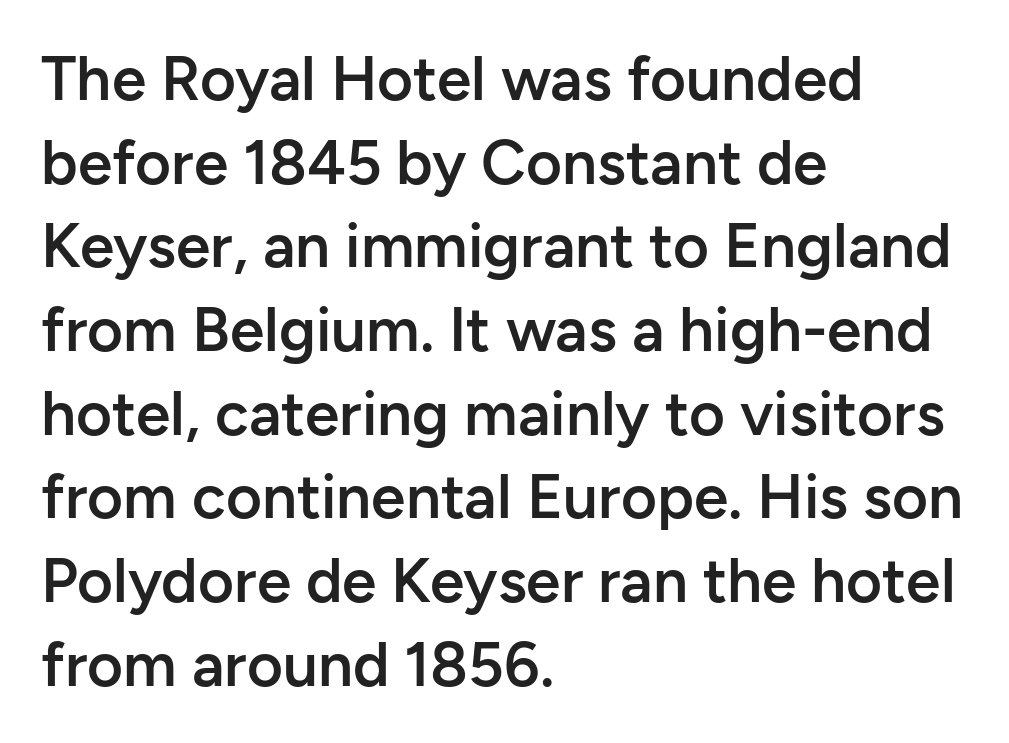
{"serif": "no", "italic": "no", "bold": "semi", "weight": "semibold", "width": "normal", "stroke_contrast": "low", "x_height": "medium", "monospaced": "no", "underline": "no", "align": "left", "line_spacing": "normal", "line_spacing_ratio": 1.35, "letter_spacing": "normal", "letter_spacing_em": 0.0, "glyph_px": 62}
